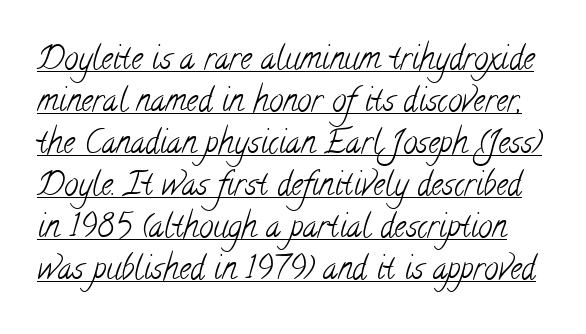
Q: Is the text bold? A: No.
Q: Is the text underlined? A: Yes.
Q: Is the spacing between letters normal or unusually wide? A: Normal.
Q: Is the spacing between lines tight, normal or loose? A: Normal.
Q: Width (condensed, normal, or wide)? A: Condensed.
Q: Stroke contrast? A: Low.
Q: x-height? A: Small.
Q: Monospaced? A: No.
